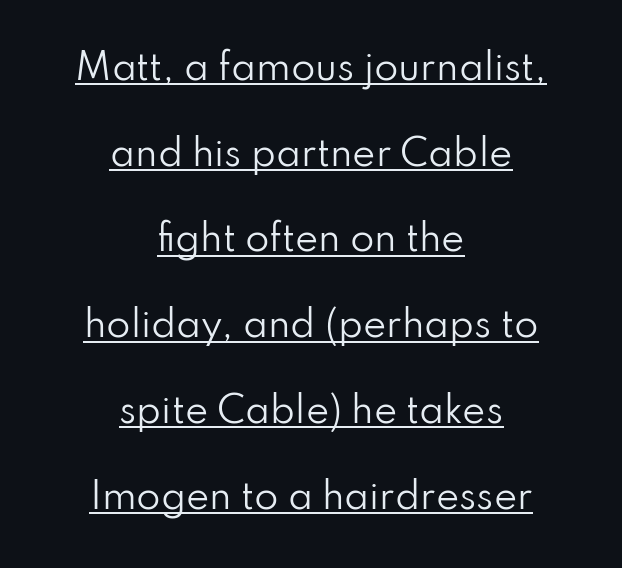
Q: Is the text bold? A: No.
Q: Is the text italic (slanted)? A: No, it is upright.
Q: Is the typeface a serif or a sans-serif typeface? A: Sans-serif.
Q: Is the text underlined? A: Yes.
Q: How is the paragraph aligned? A: Centered.
Q: Is the spacing between letters normal or unusually wide? A: Normal.
Q: Is the spacing between lines tight, normal or loose? A: Loose.
Q: Width (condensed, normal, or wide)? A: Normal.
Q: Stroke contrast? A: Low.
Q: x-height? A: Small.
Q: Monospaced? A: No.
